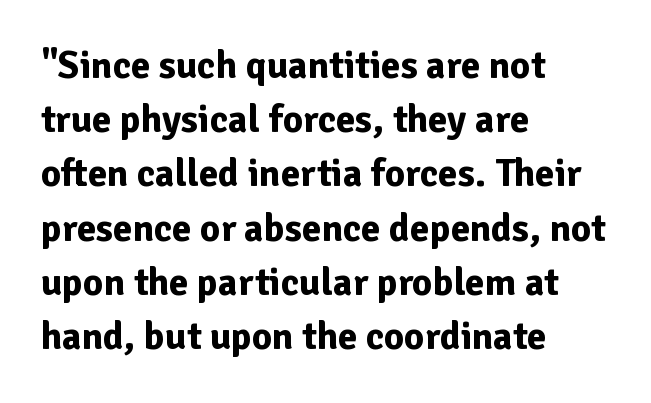
The image shows 39 px bold sans-serif type, upright; set left-aligned, normal line spacing (1.39x), normal letter spacing, not underlined; low stroke contrast and a medium x-height.
